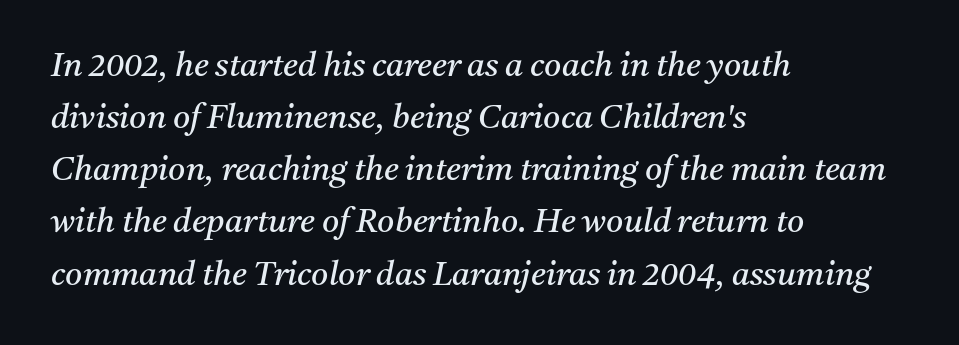
Q: Is the text bold? A: No.
Q: Is the text italic (slanted)? A: Yes, it leans right by about 11 degrees.
Q: Is the typeface a serif or a sans-serif typeface? A: Serif.
Q: Is the text underlined? A: No.
Q: How is the paragraph aligned? A: Left-aligned.
Q: Is the spacing between letters normal or unusually wide? A: Normal.
Q: Is the spacing between lines tight, normal or loose? A: Normal.
Q: Width (condensed, normal, or wide)? A: Normal.
Q: Stroke contrast? A: Medium.
Q: x-height? A: Medium.
Q: Monospaced? A: No.
